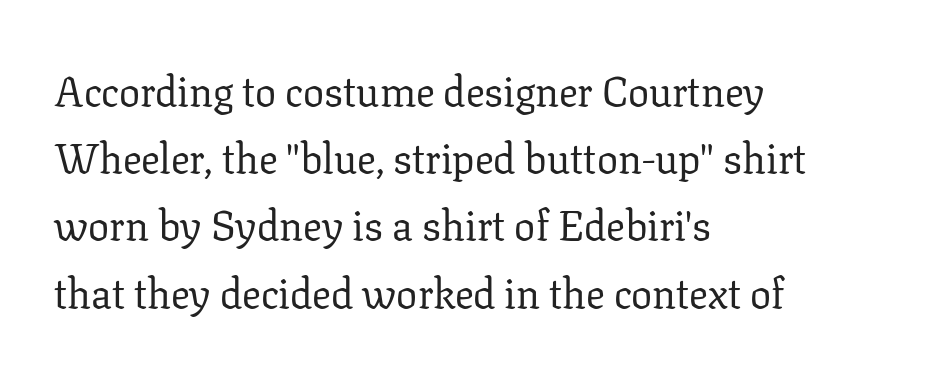
The image shows 42 px regular-weight serif type, upright; set left-aligned, normal line spacing (1.6x), normal letter spacing, not underlined; low stroke contrast and a medium x-height.
